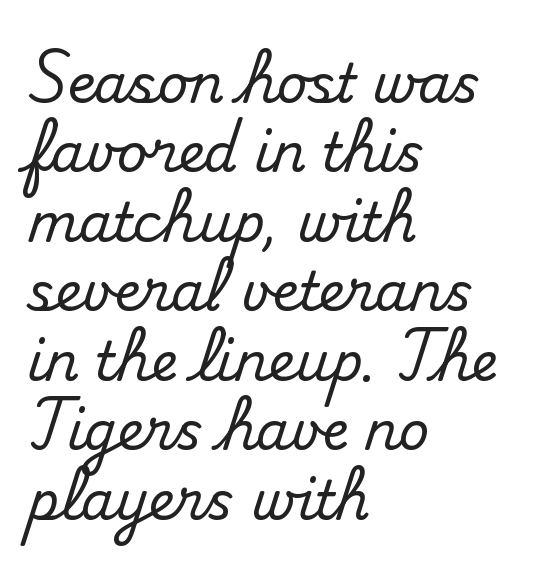
{"serif": "yes", "width": "normal", "stroke_contrast": "medium", "x_height": "small", "monospaced": "no", "underline": "no", "align": "left", "line_spacing": "normal", "line_spacing_ratio": 1.31, "letter_spacing": "normal", "letter_spacing_em": 0.0, "glyph_px": 53}
